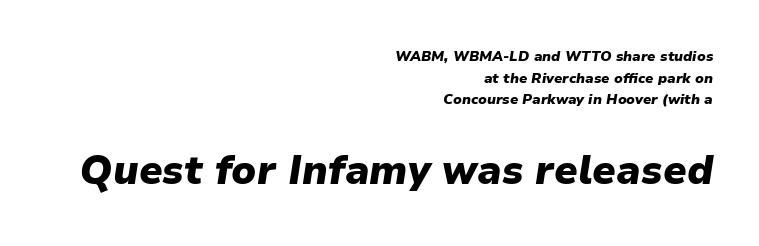
{"italic": "yes", "lean": "right", "slant_degrees": 9, "bold": "yes", "weight": "heavy", "width": "normal", "stroke_contrast": "low", "x_height": "medium", "monospaced": "no", "underline": "no", "align": "right", "line_spacing": "normal", "line_spacing_ratio": 1.55, "letter_spacing": "normal", "letter_spacing_em": 0.0, "larger_block": "second", "size_ratio": 2.86, "glyph_px": 40}
